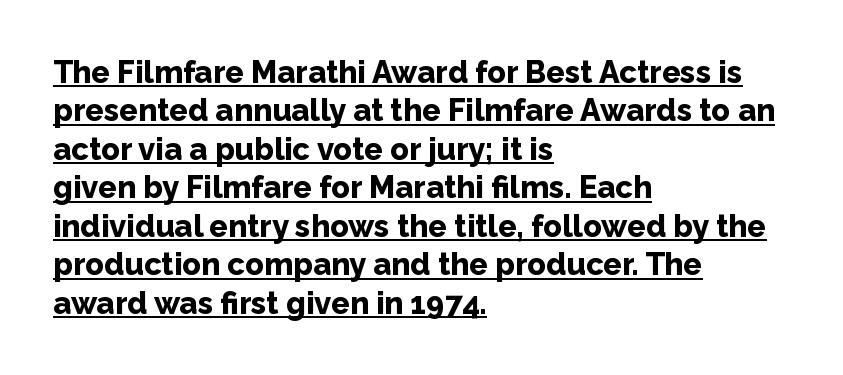
This rendering leaves character spacing at its baseline value. Character widths vary here, with narrow letters taking less room than wide ones. Horizontally, the lines are justified to the leading edge only. Every stem runs plumb, perpendicular to the baseline. The sample's only ornament is a line tracing under the words. This sample uses a sans-serif face.
